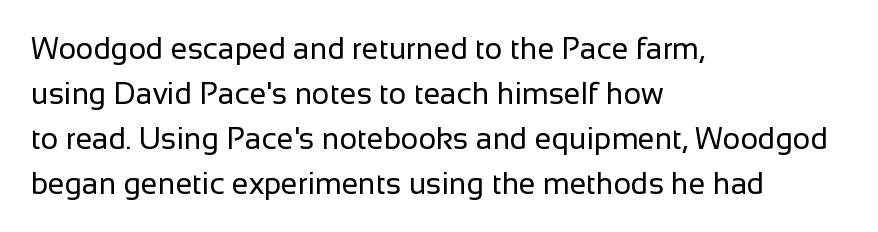
Is this a heavy cut? Hardly; it is regular or lighter. This is sans-serif lettering, the kind often seen on screens and signage. The rows are spaced the way most documents space them. Characters follow at the spacing the type designer built in.
